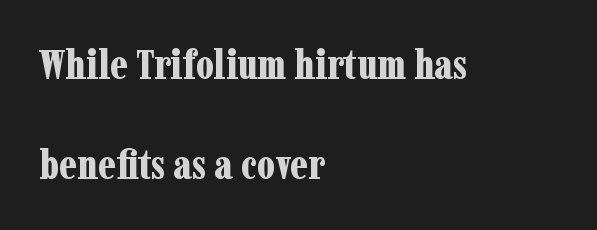
Q: Is the text bold? A: Yes.
Q: Is the text italic (slanted)? A: No, it is upright.
Q: Is the typeface a serif or a sans-serif typeface? A: Serif.
Q: Is the text underlined? A: No.
Q: How is the paragraph aligned? A: Left-aligned.
Q: Is the spacing between letters normal or unusually wide? A: Normal.
Q: Is the spacing between lines tight, normal or loose? A: Loose.
Q: Width (condensed, normal, or wide)? A: Condensed.
Q: Stroke contrast? A: Low.
Q: x-height? A: Medium.
Q: Monospaced? A: No.
